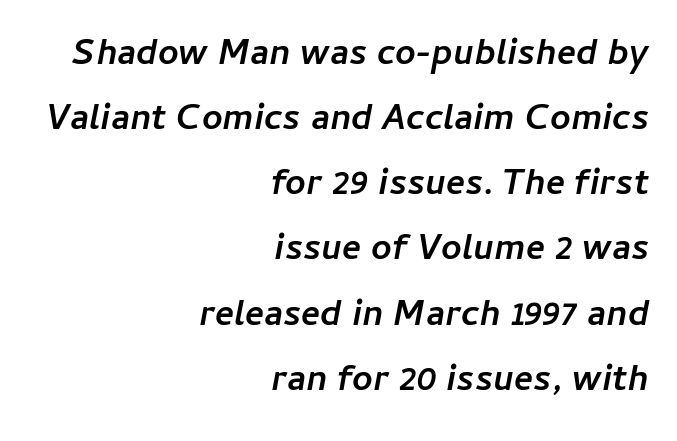
Weight: bold. The letterforms sit shoulder to shoulder at normal distance. Looks like regular typesetting: each glyph gets only the width it needs. If you drew a ruler down the right edge, every line would touch it. Posture: slanted.
